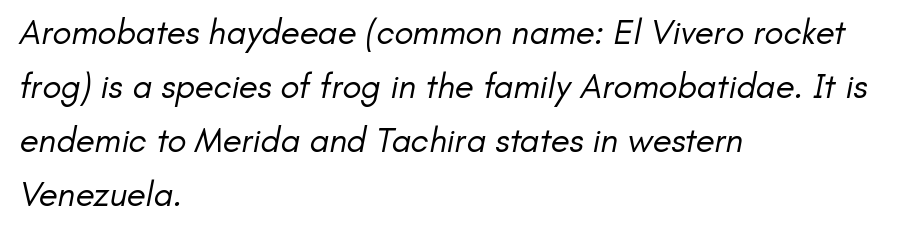
Q: Is the text bold? A: No.
Q: Is the typeface a serif or a sans-serif typeface? A: Sans-serif.
Q: Is the text underlined? A: No.
Q: How is the paragraph aligned? A: Left-aligned.
Q: Is the spacing between letters normal or unusually wide? A: Normal.
Q: Is the spacing between lines tight, normal or loose? A: Normal.
Q: Width (condensed, normal, or wide)? A: Normal.
Q: Stroke contrast? A: Low.
Q: x-height? A: Small.
Q: Monospaced? A: No.
